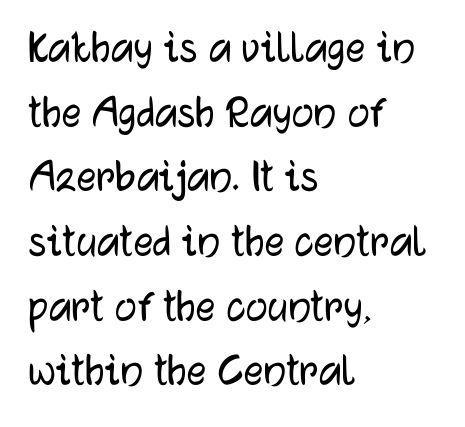
The image shows 49 px sans-serif type, upright; set left-aligned, normal line spacing (1.32x), normal letter spacing, not underlined; low stroke contrast and a medium x-height.
